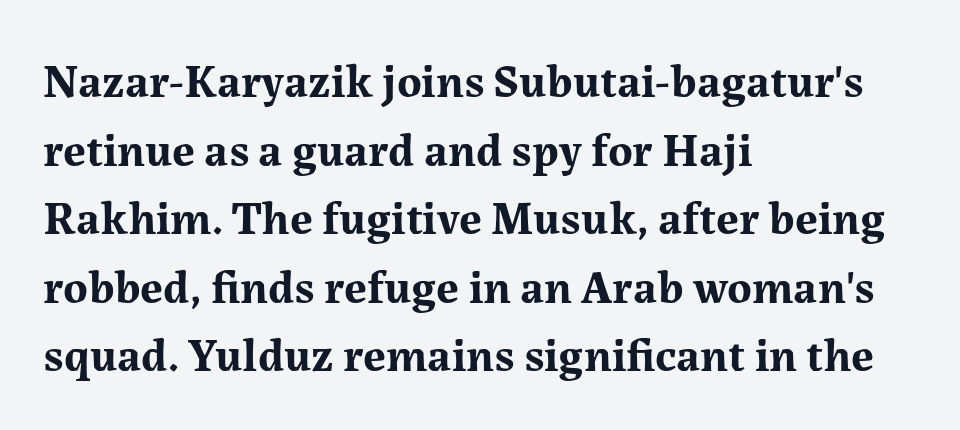
Q: Is the text bold? A: Yes.
Q: Is the text italic (slanted)? A: No, it is upright.
Q: Is the typeface a serif or a sans-serif typeface? A: Serif.
Q: Is the text underlined? A: No.
Q: How is the paragraph aligned? A: Left-aligned.
Q: Is the spacing between letters normal or unusually wide? A: Normal.
Q: Is the spacing between lines tight, normal or loose? A: Normal.
Q: Width (condensed, normal, or wide)? A: Normal.
Q: Stroke contrast? A: Medium.
Q: x-height? A: Medium.
Q: Monospaced? A: No.
